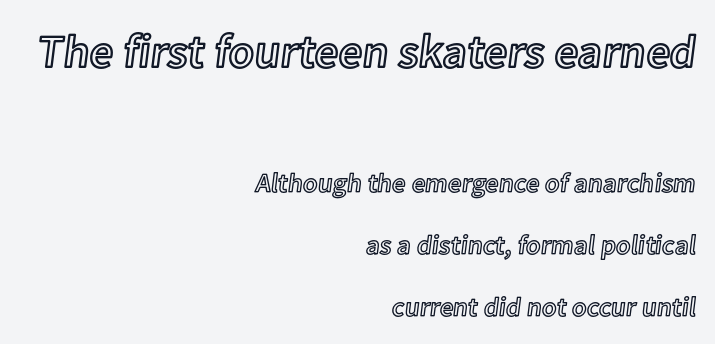
The image shows 47 px text type; set right-aligned, loose line spacing (2.29x), normal letter spacing, not underlined; the first (top) block is 1.74x larger; a medium x-height.
